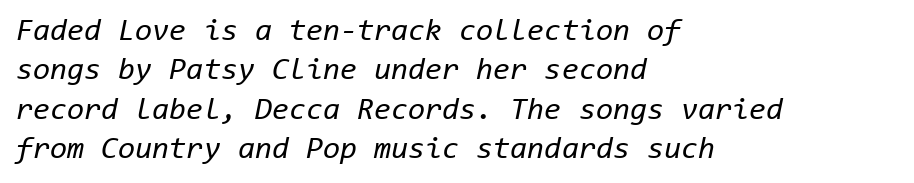
Compared with a centered layout, this one pins lines to the left instead. Spacing between characters is what you'd get straight out of the box. The rendering uses a moderate line-height, typical for paragraphs. Compared with ordinary roman type, these characters are visibly tilted. Stroke thickness stays within the range of a standard reading face or lighter. Every character here occupies the same horizontal width, giving the sample a typewriter-like rhythm.
